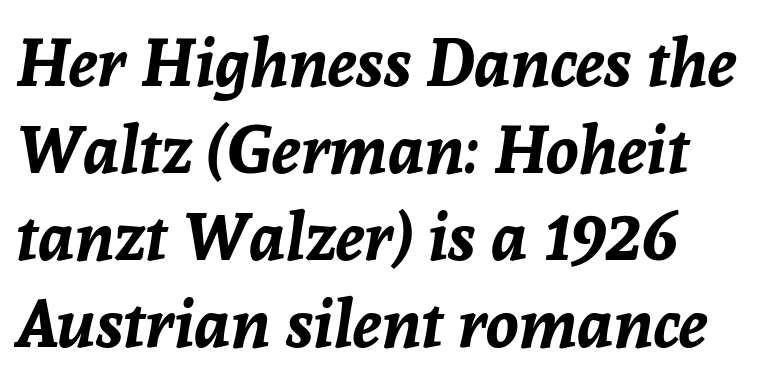
{"italic": "yes", "lean": "right", "slant_degrees": 8, "bold": "yes", "weight": "bold", "width": "normal", "stroke_contrast": "low", "x_height": "medium", "monospaced": "no", "underline": "no", "align": "left", "line_spacing": "normal", "line_spacing_ratio": 1.3, "letter_spacing": "normal", "letter_spacing_em": 0.0, "glyph_px": 67}
